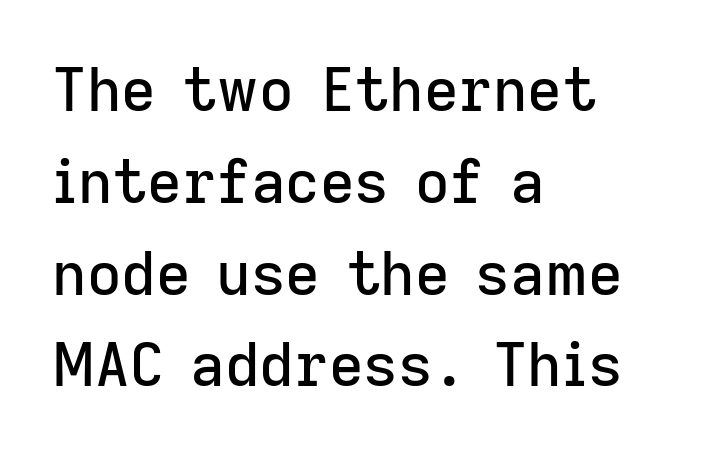
Each word holds together tightly as a unit, with standard inter-letter gaps. The block of text has a typical density, with ordinary space between rows. Characters remain perfectly vertical along every line. Font category for this specimen: sans-serif.
